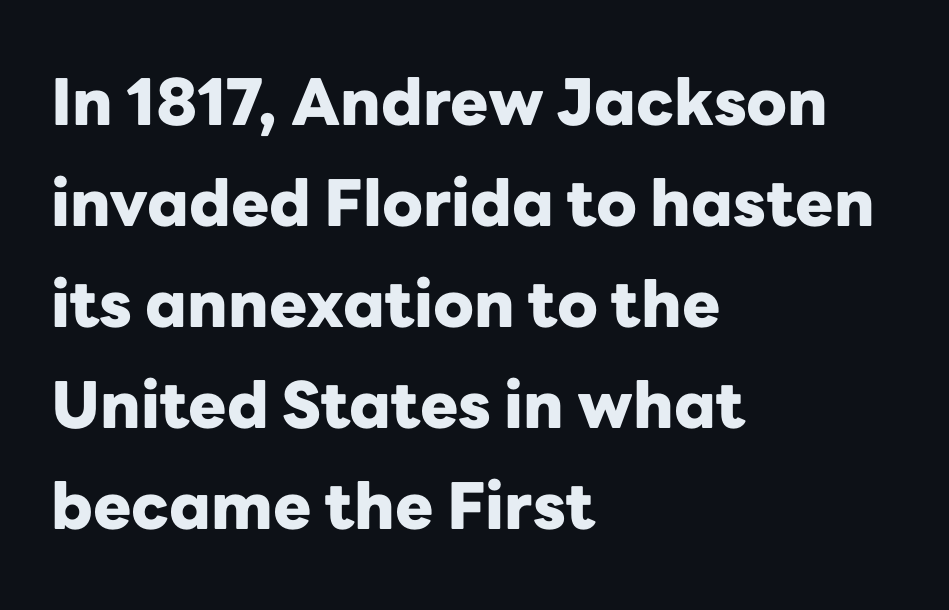
Q: Is the text bold? A: Yes.
Q: Is the text italic (slanted)? A: No, it is upright.
Q: Is the typeface a serif or a sans-serif typeface? A: Sans-serif.
Q: Is the text underlined? A: No.
Q: How is the paragraph aligned? A: Left-aligned.
Q: Is the spacing between letters normal or unusually wide? A: Normal.
Q: Is the spacing between lines tight, normal or loose? A: Normal.
Q: Width (condensed, normal, or wide)? A: Normal.
Q: Stroke contrast? A: Low.
Q: x-height? A: Medium.
Q: Monospaced? A: No.
